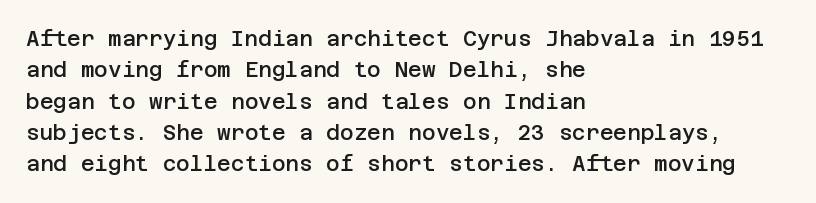
The image shows 21 px text type, upright; set left-aligned, normal line spacing (1.49x), normal letter spacing, not underlined.
